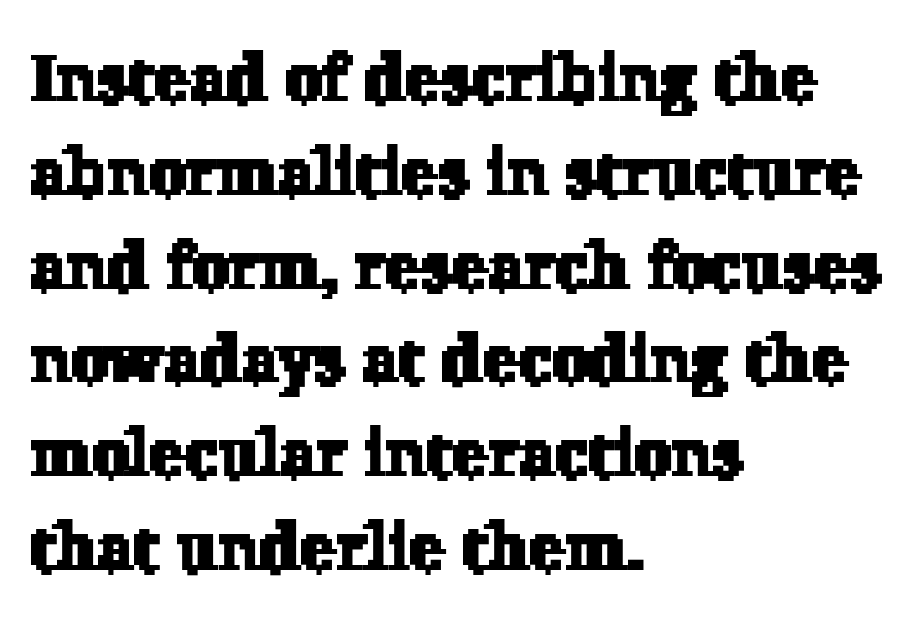
{"serif": "yes", "width": "normal", "stroke_contrast": "low", "x_height": "medium", "monospaced": "no", "underline": "no", "align": "left", "line_spacing": "normal", "line_spacing_ratio": 1.4, "letter_spacing": "normal", "letter_spacing_em": 0.0, "glyph_px": 67}
